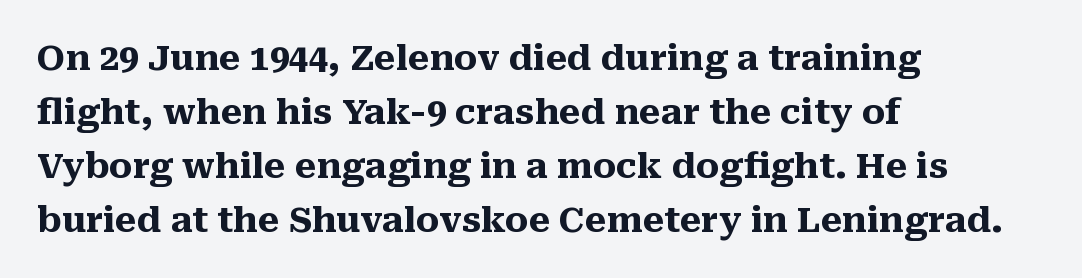
Every character sits straight up, as roman type does. Does the leading feel generous? No, just average. Think of a printed novel: that variable character pitch is what you see here. The passage is arranged the way most books set body copy — flush left.
